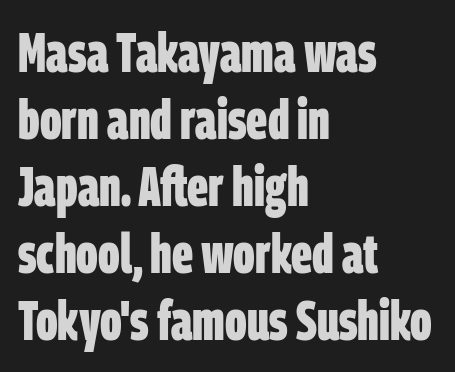
{"serif": "no", "bold": "yes", "weight": "bold", "width": "condensed", "stroke_contrast": "low", "x_height": "large", "monospaced": "no", "underline": "no", "align": "left", "line_spacing_ratio": 1.22, "letter_spacing": "normal", "letter_spacing_em": 0.0, "glyph_px": 55}
